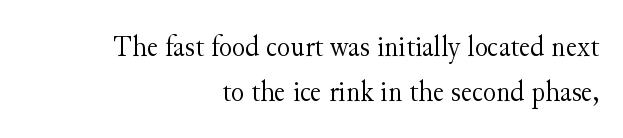
Weight class: somewhere from thin through regular. Upright lettering throughout. These lines are composed in type with serifs. Quick note: underline off. The rows are spaced the way most documents space them. You could call the tracking neutral — neither tight nor loose.
